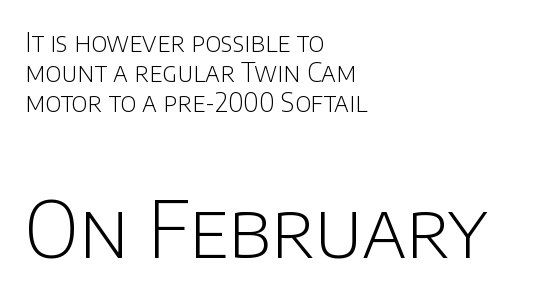
The image shows 78 px light sans-serif type, upright; set left-aligned, tight line spacing (1.15x), normal letter spacing, not underlined; the second (bottom) block is 3.0x larger; low stroke contrast and a large x-height.
